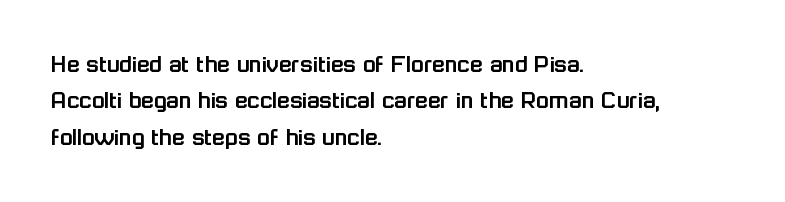
Q: Is the text italic (slanted)? A: No, it is upright.
Q: Is the text underlined? A: No.
Q: How is the paragraph aligned? A: Left-aligned.
Q: Is the spacing between letters normal or unusually wide? A: Normal.
Q: Is the spacing between lines tight, normal or loose? A: Normal.
